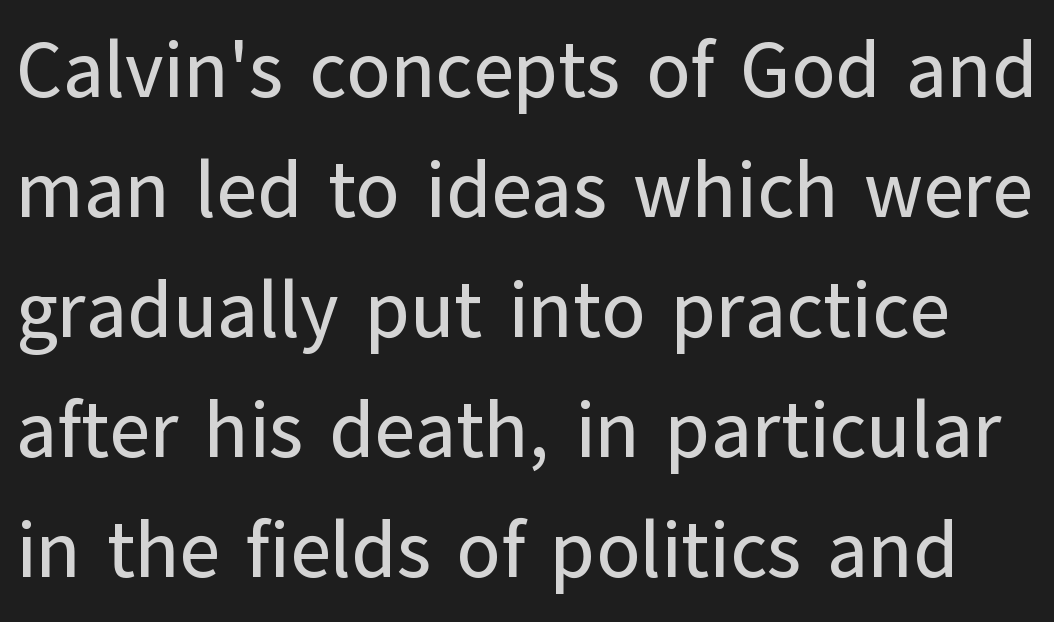
{"serif": "no", "italic": "no", "width": "normal", "stroke_contrast": "low", "x_height": "medium", "monospaced": "no", "underline": "no", "line_spacing": "normal", "line_spacing_ratio": 1.52, "letter_spacing": "normal", "letter_spacing_em": 0.0, "glyph_px": 79}
